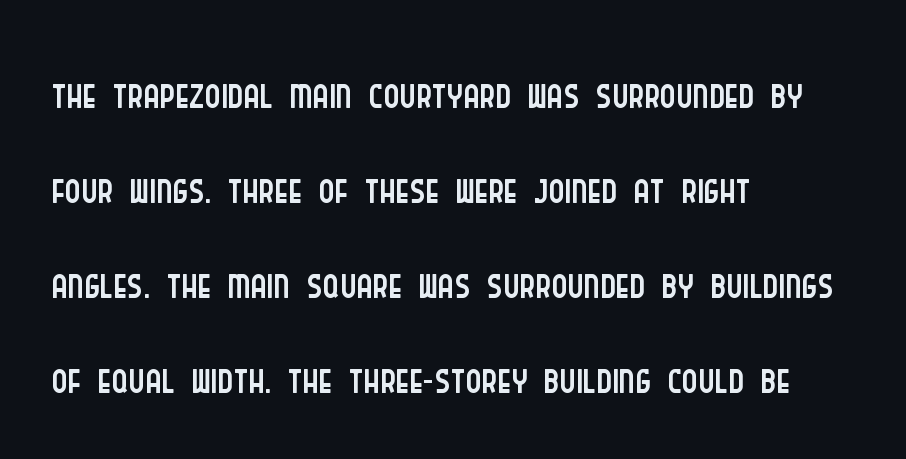
The image shows 61 px light, condensed sans-serif type, upright; set left-aligned, normal line spacing (1.56x), normal letter spacing, not underlined; low stroke contrast and a large x-height.
